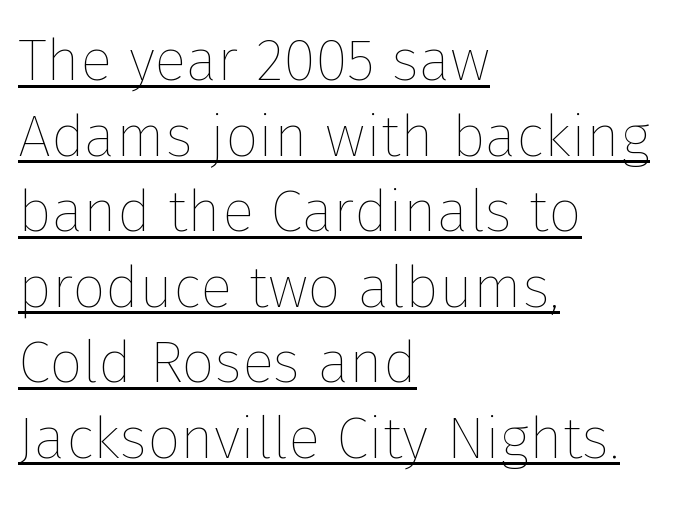
The image shows 59 px thin type, upright; set left-aligned, normal line spacing (1.28x), normal letter spacing, underlined; low stroke contrast and a medium x-height.
